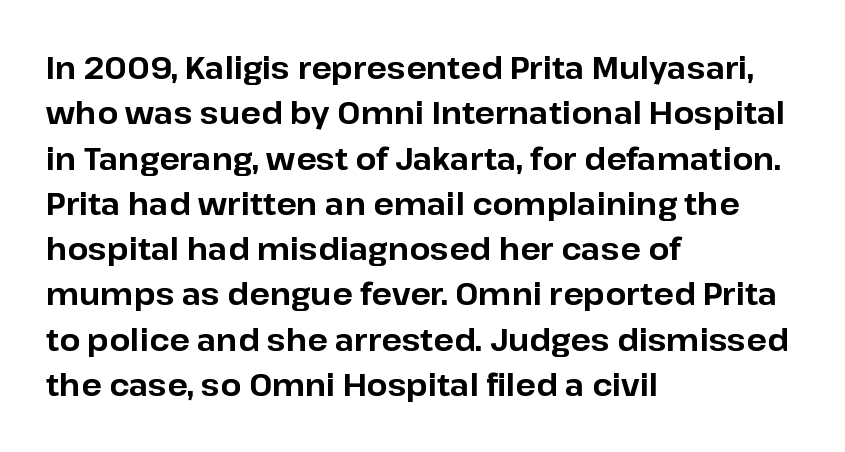
Q: Is the text bold? A: Yes.
Q: Is the text italic (slanted)? A: No, it is upright.
Q: Is the typeface a serif or a sans-serif typeface? A: Sans-serif.
Q: Is the text underlined? A: No.
Q: How is the paragraph aligned? A: Left-aligned.
Q: Is the spacing between letters normal or unusually wide? A: Normal.
Q: Is the spacing between lines tight, normal or loose? A: Normal.
Q: Width (condensed, normal, or wide)? A: Normal.
Q: Stroke contrast? A: Low.
Q: x-height? A: Medium.
Q: Monospaced? A: No.
